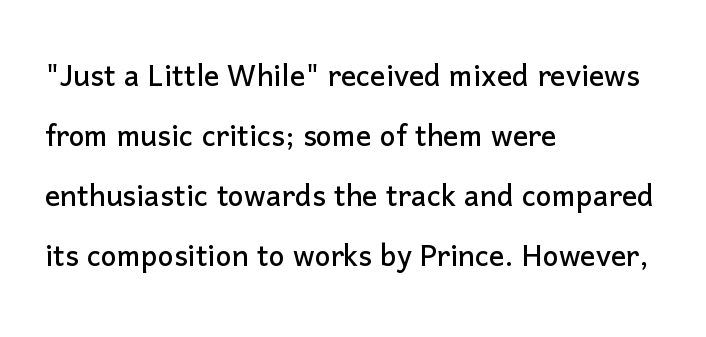
The designer went with a sans here, leaving each stem footless. Horizontal bands of white between lines are of average thickness. A typesetter would call this proportional, since set widths differ per character. A student would call this left alignment; a typographer would say flush left, rag right. Honestly, the letter spacing is just normal — you wouldn't notice it.
